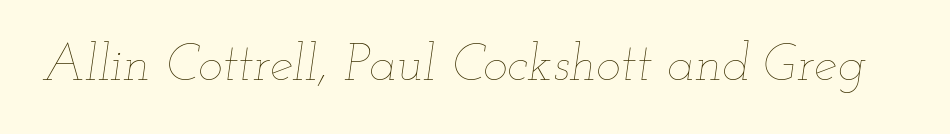
The image shows 52 px thin, wide type, italic (leaning right); set normal letter spacing, not underlined; low stroke contrast and a small x-height.
